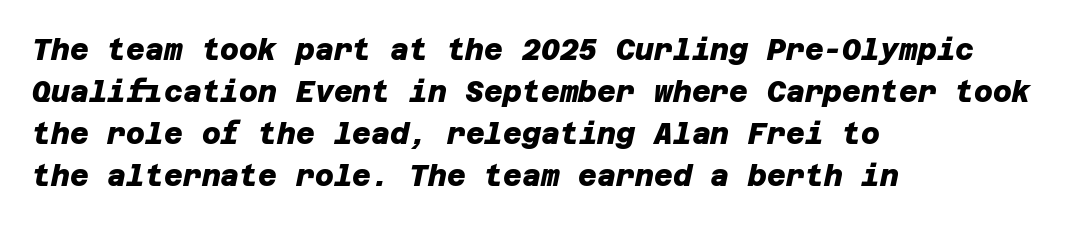
Nothing sits at the stroke ends, so this counts as sans-serif. Vertical spacing — default. These lines carry a lot of weight — the face is fully bold. Between one letter and the next there's only the usual sliver of space. Beneath every word, the page is bare. One-word summary of the alignment: left.
